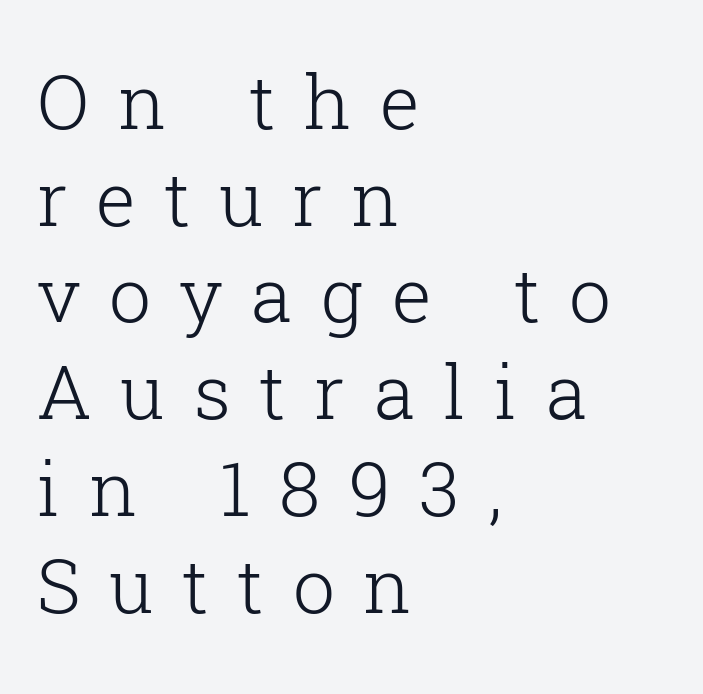
Q: Is the text bold? A: No.
Q: Is the text italic (slanted)? A: No, it is upright.
Q: Is the typeface a serif or a sans-serif typeface? A: Serif.
Q: Is the text underlined? A: No.
Q: How is the paragraph aligned? A: Left-aligned.
Q: Is the spacing between letters normal or unusually wide? A: Unusually wide.
Q: Is the spacing between lines tight, normal or loose? A: Normal.
Q: Width (condensed, normal, or wide)? A: Normal.
Q: Stroke contrast? A: Low.
Q: x-height? A: Medium.
Q: Monospaced? A: No.
